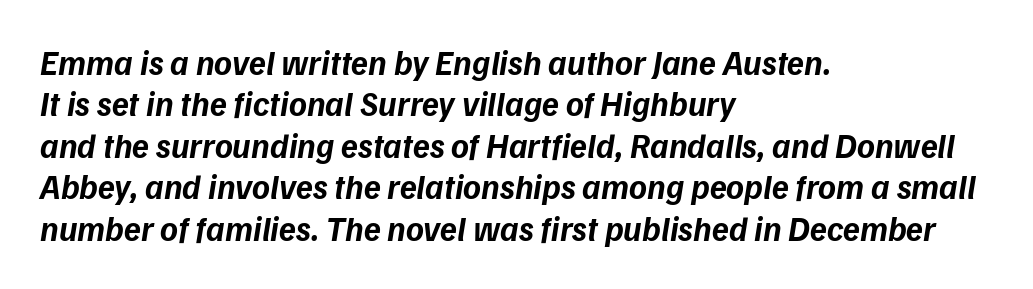
These lines carry a lot of weight — the face is fully bold. Do the characters align in a grid? No, the font is proportional. Caption: multi-line text, flush left, ragged right. The whole block is typeset with a tilt.
